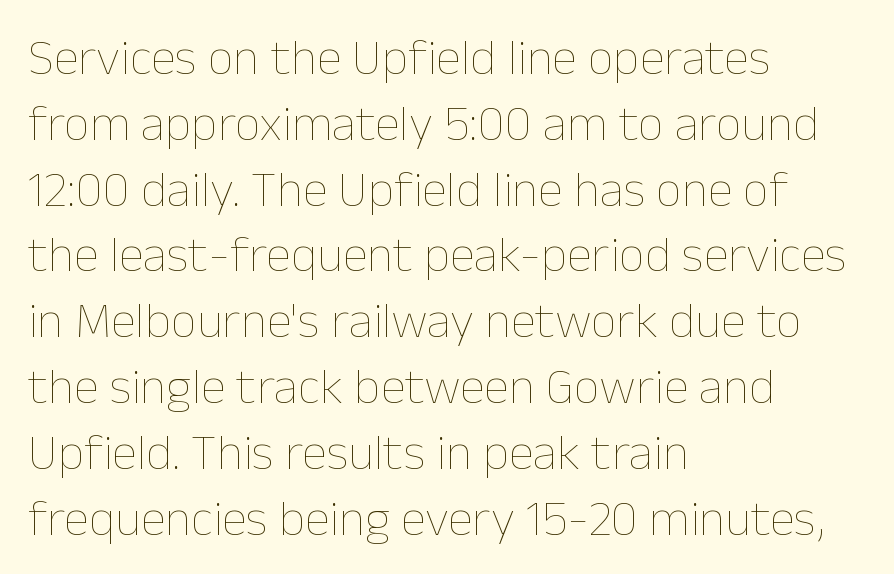
The image shows 51 px thin type, upright; set left-aligned, normal line spacing (1.29x), normal letter spacing, not underlined; low stroke contrast and a medium x-height.
